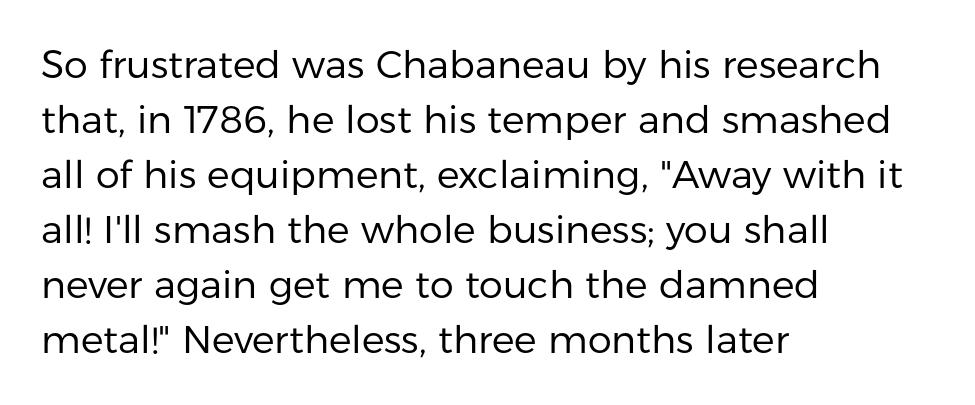
The image shows 38 px regular-weight sans-serif type, upright; set left-aligned, normal line spacing (1.45x), normal letter spacing, not underlined; low stroke contrast and a medium x-height.
